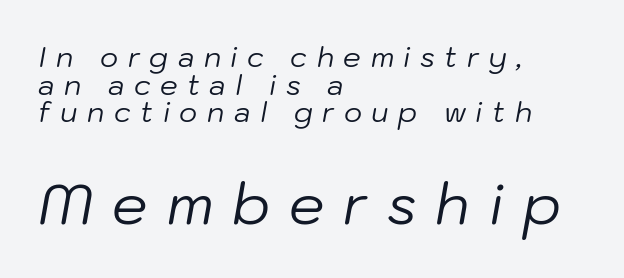
{"italic": "yes", "lean": "right", "slant_degrees": 10, "bold": "no", "weight": "regular", "width": "normal", "stroke_contrast": "low", "x_height": "medium", "monospaced": "no", "underline": "no", "align": "left", "line_spacing": "tight", "line_spacing_ratio": 0.99, "letter_spacing": "wide", "letter_spacing_em": 0.34, "larger_block": "second", "size_ratio": 2.0, "glyph_px": 56}
